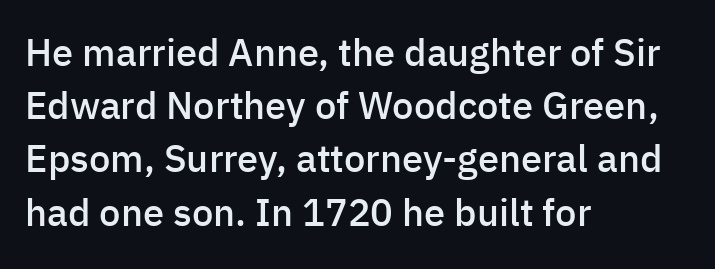
{"serif": "no", "italic": "no", "bold": "semi", "weight": "semibold", "width": "normal", "stroke_contrast": "low", "x_height": "medium", "monospaced": "no", "underline": "no", "align": "left", "line_spacing": "normal", "line_spacing_ratio": 1.4, "letter_spacing": "normal", "letter_spacing_em": 0.0, "glyph_px": 38}
